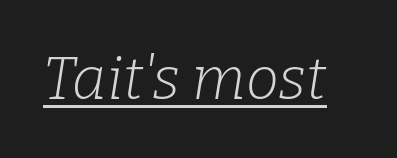
Q: Is the text bold? A: No.
Q: Is the text italic (slanted)? A: Yes, it leans right by about 9 degrees.
Q: Is the typeface a serif or a sans-serif typeface? A: Serif.
Q: Is the text underlined? A: Yes.
Q: Is the spacing between letters normal or unusually wide? A: Normal.
Q: Width (condensed, normal, or wide)? A: Normal.
Q: Stroke contrast? A: Low.
Q: x-height? A: Medium.
Q: Monospaced? A: No.
